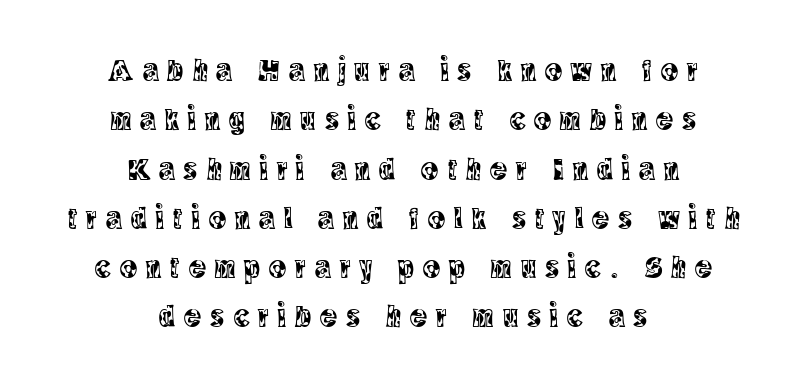
Italic: no, the glyphs are upright roman. The face used here is proportionally spaced, like ordinary book or web type. Type style note: has serifs. Teacher's note: observe the equal gaps on both sides — that is centered alignment. Observe the wide spacing: letters keep a clear distance from each other.
